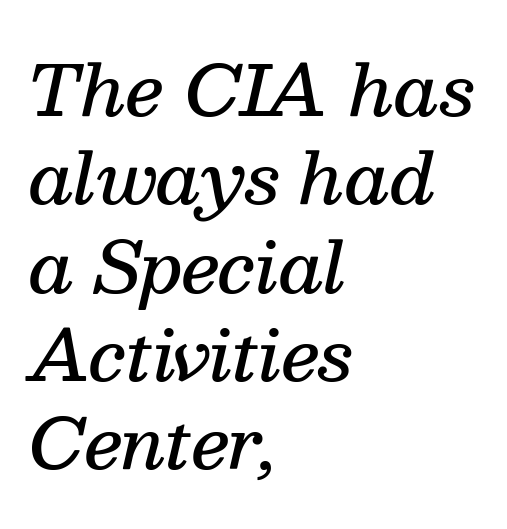
Would a proofreader flag this as italicized? Yes. The passage shown is not underscored anywhere. Here the designer chose a conventional face with non-uniform glyph widths. A normal amount of white space separates one row of letters from the next. Leftover space on each line is placed entirely after the last word. Weight check: semibold — heavier than regular, not quite bold.
